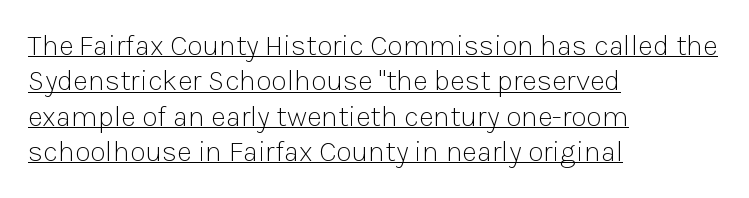
{"serif": "no", "italic": "no", "bold": "no", "weight": "light", "width": "normal", "stroke_contrast": "low", "x_height": "medium", "monospaced": "no", "underline": "yes", "align": "left", "line_spacing_ratio": 1.22, "letter_spacing": "normal", "letter_spacing_em": 0.0, "glyph_px": 29}
